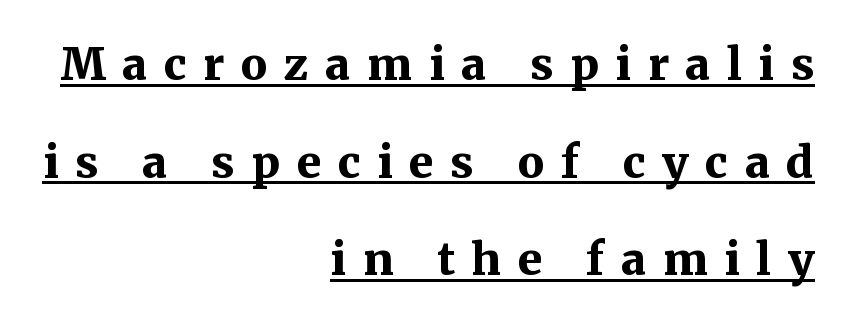
Beneath each row of characters lies a ruled line. Compared with typical paragraphs, the rows here are farther apart. Note the varied advance widths — an 'i' is clearly narrower than an 'm'. Spacing between characters has been opened up far beyond the box default. It's the straight-up-and-down kind of type. Typeset ragged left — the right edge is the straight one.
